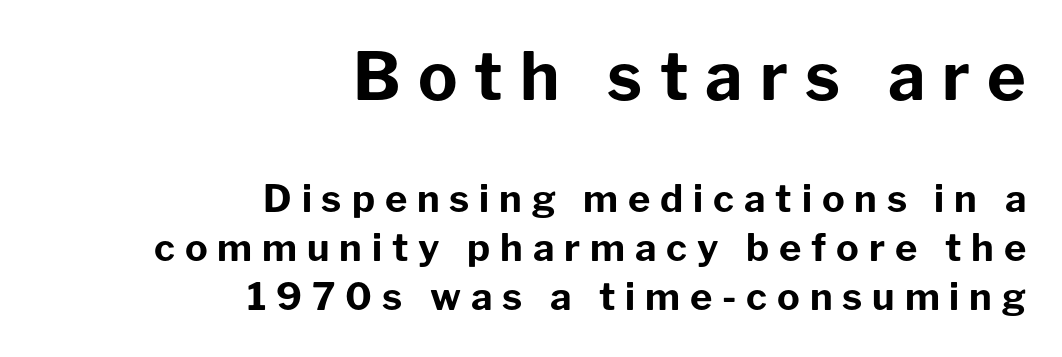
Q: Is the text bold? A: Yes.
Q: Is the text italic (slanted)? A: No, it is upright.
Q: Is the typeface a serif or a sans-serif typeface? A: Sans-serif.
Q: Is the text underlined? A: No.
Q: How is the paragraph aligned? A: Right-aligned.
Q: Is the spacing between letters normal or unusually wide? A: Unusually wide.
Q: Is the spacing between lines tight, normal or loose? A: Normal.
Q: Which block of text is set in a larger size, the first (top) or the second (bottom)? A: The first (top) one.
Q: Width (condensed, normal, or wide)? A: Normal.
Q: Stroke contrast? A: Low.
Q: x-height? A: Medium.
Q: Monospaced? A: No.
